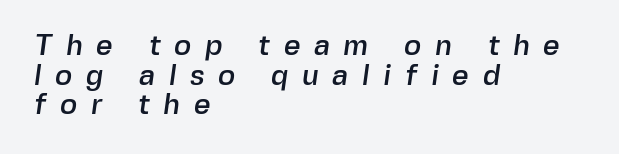
{"serif": "no", "width": "normal", "x_height": "medium", "monospaced": "no", "underline": "no", "align": "left", "line_spacing": "tight", "line_spacing_ratio": 1.02, "letter_spacing": "wide", "letter_spacing_em": 0.47, "glyph_px": 29}
